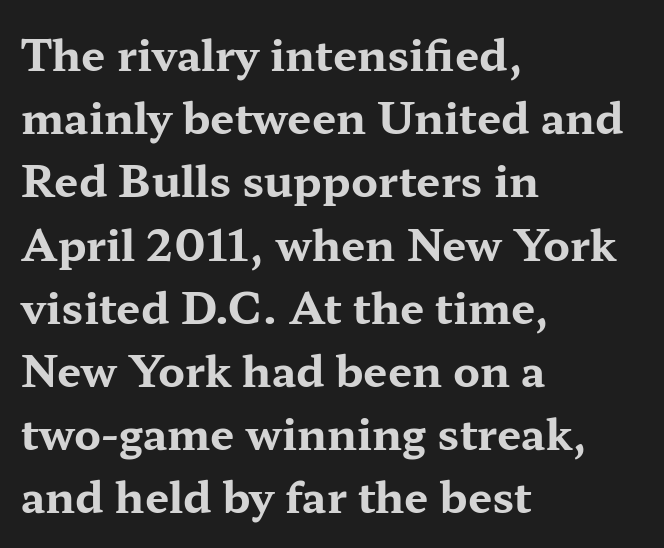
Q: Is the text bold? A: Yes.
Q: Is the text italic (slanted)? A: No, it is upright.
Q: Is the typeface a serif or a sans-serif typeface? A: Serif.
Q: Is the text underlined? A: No.
Q: How is the paragraph aligned? A: Left-aligned.
Q: Is the spacing between letters normal or unusually wide? A: Normal.
Q: Is the spacing between lines tight, normal or loose? A: Normal.
Q: Width (condensed, normal, or wide)? A: Wide.
Q: Stroke contrast? A: Medium.
Q: x-height? A: Medium.
Q: Monospaced? A: No.
